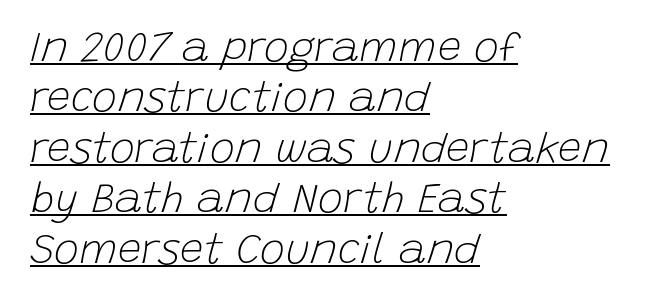
Slant detected: the letters are inclined. Each stroke keeps to a modest, everyday thickness or less. The letters advance in unequal steps, a hallmark of proportional type. Emphasis is given by a line drawn under the lettering.
